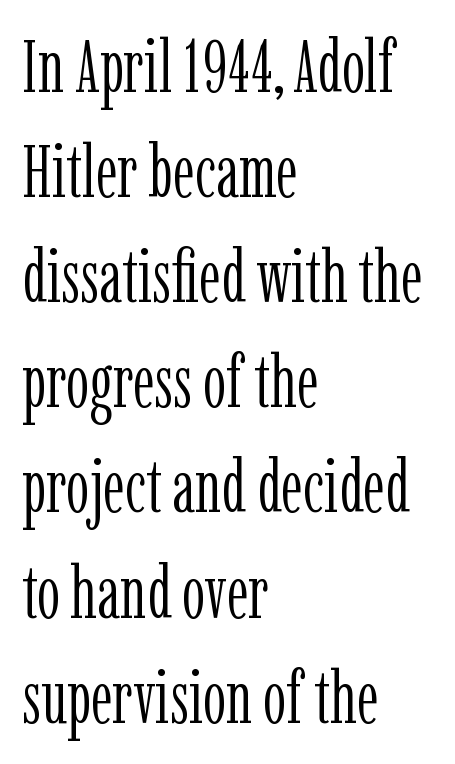
{"serif": "yes", "italic": "no", "bold": "no", "weight": "light", "width": "condensed", "stroke_contrast": "low", "x_height": "medium", "monospaced": "no", "underline": "no", "align": "left", "line_spacing": "normal", "line_spacing_ratio": 1.44, "letter_spacing": "normal", "letter_spacing_em": 0.0, "glyph_px": 73}
